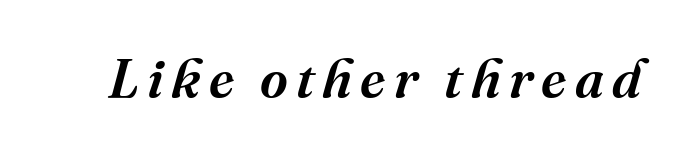
The image shows 54 px serif type, italic (leaning right); set not underlined; medium stroke contrast and a medium x-height.
